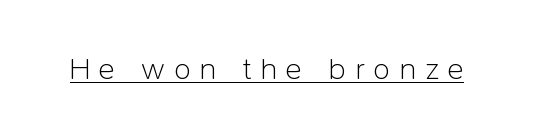
Q: Is the text bold? A: No.
Q: Is the text italic (slanted)? A: No, it is upright.
Q: Is the typeface a serif or a sans-serif typeface? A: Sans-serif.
Q: Is the text underlined? A: Yes.
Q: Is the spacing between letters normal or unusually wide? A: Unusually wide.
Q: Width (condensed, normal, or wide)? A: Normal.
Q: Stroke contrast? A: Low.
Q: x-height? A: Medium.
Q: Monospaced? A: No.
